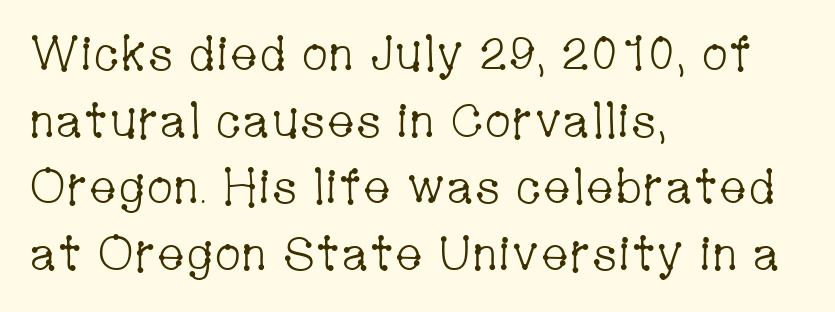
Q: Is the text bold? A: No.
Q: Is the text italic (slanted)? A: No, it is upright.
Q: Is the typeface a serif or a sans-serif typeface? A: Serif.
Q: Is the text underlined? A: No.
Q: How is the paragraph aligned? A: Left-aligned.
Q: Is the spacing between letters normal or unusually wide? A: Normal.
Q: Is the spacing between lines tight, normal or loose? A: Normal.
Q: Width (condensed, normal, or wide)? A: Condensed.
Q: Stroke contrast? A: Low.
Q: x-height? A: Medium.
Q: Monospaced? A: No.
